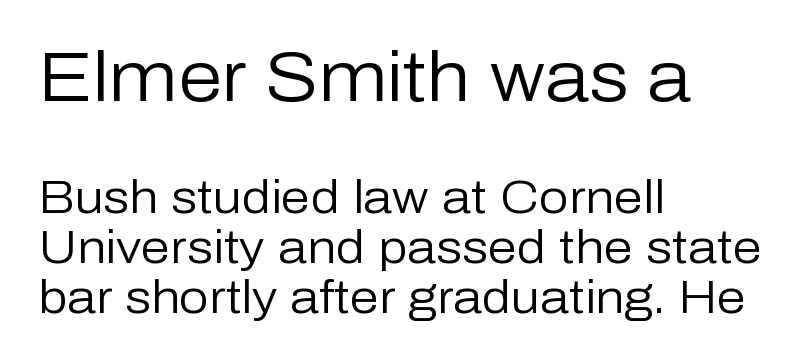
{"serif": "no", "italic": "no", "bold": "no", "weight": "regular", "width": "normal", "stroke_contrast": "low", "x_height": "medium", "monospaced": "no", "underline": "no", "align": "left", "line_spacing": "tight", "line_spacing_ratio": 1.07, "letter_spacing": "normal", "letter_spacing_em": 0.0, "larger_block": "first", "size_ratio": 1.51, "glyph_px": 71}
